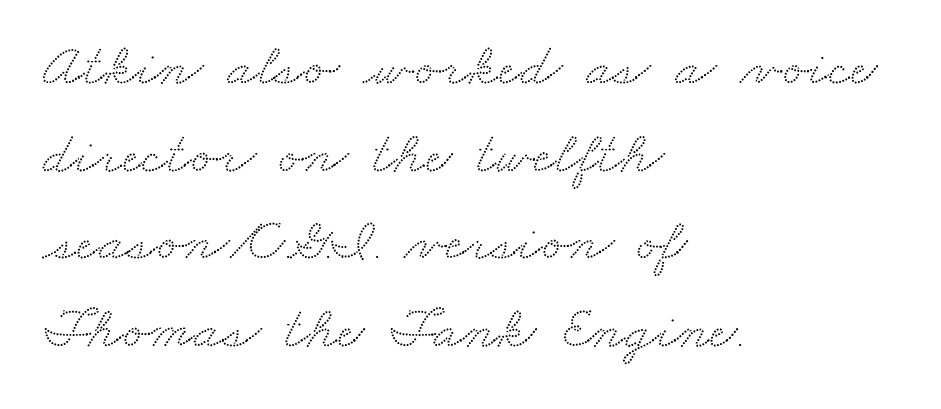
Visually the block forms a straight wall on the left and a jagged coastline on the right. Observe the ordinary spacing: letters are neighbours, not strangers. Observe the serifs anchoring each vertical stroke in this sample. This sample has the flowing, uneven cadence of proportional lettering. The lines sit at an ordinary, default distance from one another.
